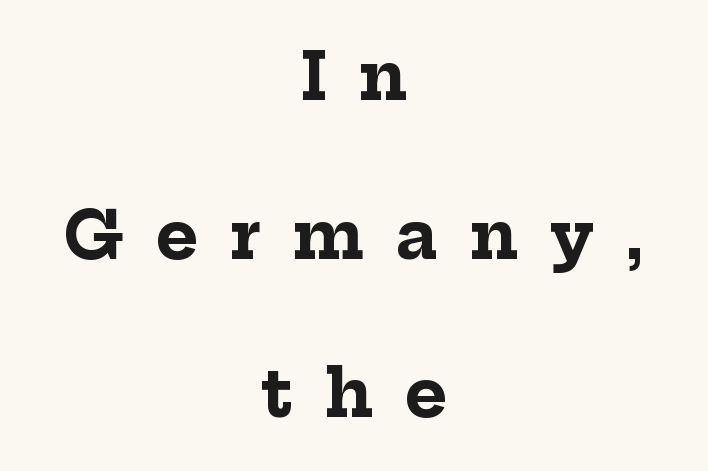
The image shows 65 px bold serif type, upright; set centered, loose line spacing (2.44x), unusually wide letter spacing (+0.49 em), not underlined; low stroke contrast and a medium x-height.
